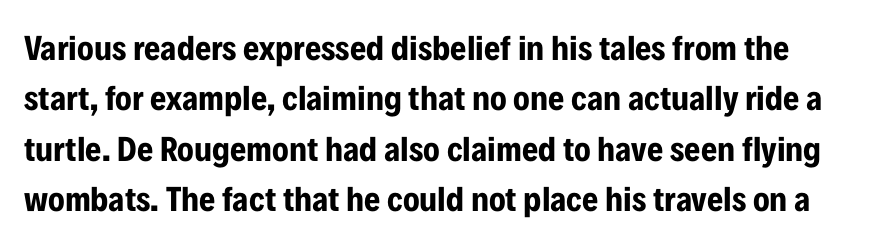
Q: Is the text bold? A: Yes.
Q: Is the text italic (slanted)? A: No, it is upright.
Q: Is the typeface a serif or a sans-serif typeface? A: Sans-serif.
Q: Is the text underlined? A: No.
Q: Is the spacing between letters normal or unusually wide? A: Normal.
Q: Is the spacing between lines tight, normal or loose? A: Normal.
Q: Width (condensed, normal, or wide)? A: Condensed.
Q: Stroke contrast? A: Low.
Q: x-height? A: Medium.
Q: Monospaced? A: No.
